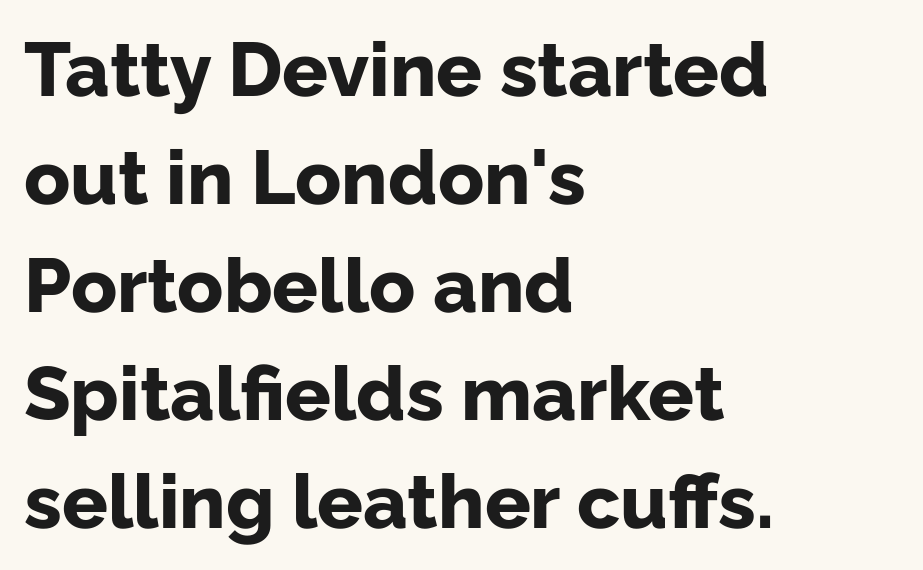
Q: Is the text bold? A: Yes.
Q: Is the text italic (slanted)? A: No, it is upright.
Q: Is the typeface a serif or a sans-serif typeface? A: Sans-serif.
Q: Is the text underlined? A: No.
Q: How is the paragraph aligned? A: Left-aligned.
Q: Is the spacing between letters normal or unusually wide? A: Normal.
Q: Is the spacing between lines tight, normal or loose? A: Normal.
Q: Width (condensed, normal, or wide)? A: Normal.
Q: Stroke contrast? A: Low.
Q: x-height? A: Medium.
Q: Monospaced? A: No.
